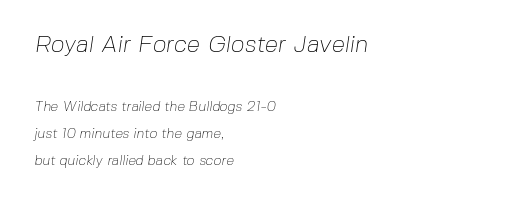
If you measured baseline to baseline, you'd find a long distance. The tracking reads as untouched default to a designer's eye. Casual observation: everything's shoved over to the left. If you squint, the top block still reads clearly — it's the larger of the two. The characters are drawn with everyday or finer stroke widths. Descender tails drop into unmarked territory.
